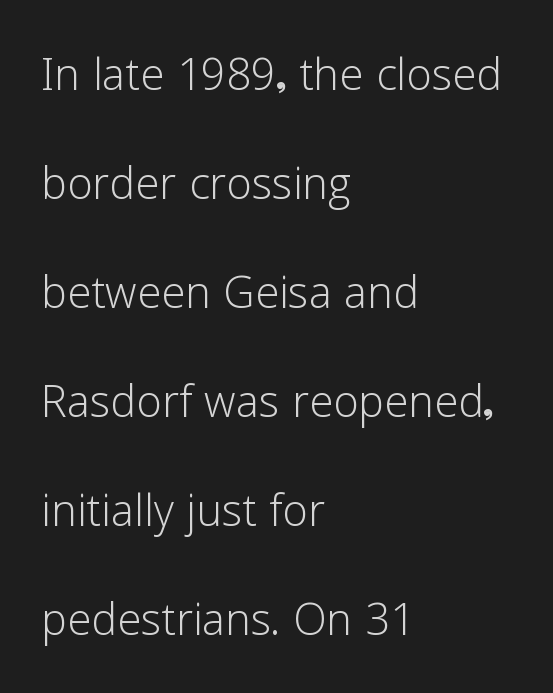
Q: Is the text bold? A: No.
Q: Is the text italic (slanted)? A: No, it is upright.
Q: Is the typeface a serif or a sans-serif typeface? A: Sans-serif.
Q: Is the text underlined? A: No.
Q: How is the paragraph aligned? A: Left-aligned.
Q: Is the spacing between letters normal or unusually wide? A: Normal.
Q: Width (condensed, normal, or wide)? A: Normal.
Q: Stroke contrast? A: Low.
Q: x-height? A: Medium.
Q: Monospaced? A: No.
